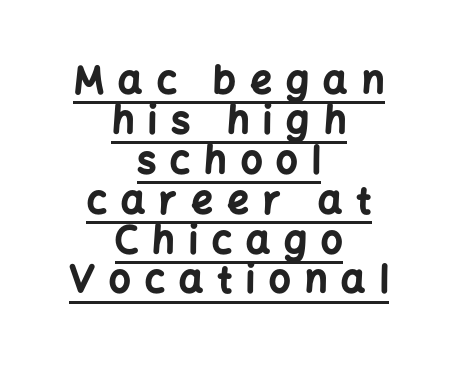
{"serif": "no", "italic": "no", "bold": "yes", "weight": "bold", "width": "normal", "stroke_contrast": "low", "x_height": "medium", "monospaced": "no", "underline": "yes", "align": "center", "line_spacing": "tight", "line_spacing_ratio": 1.05, "letter_spacing": "wide", "letter_spacing_em": 0.37, "glyph_px": 38}
